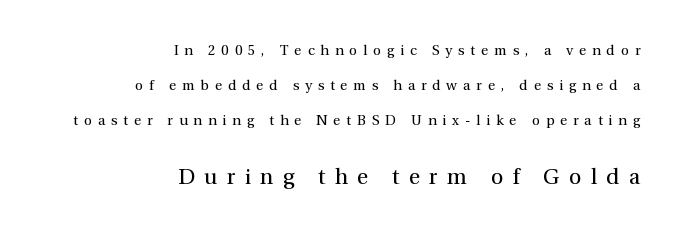
{"italic": "no", "bold": "no", "underline": "no", "align": "right", "line_spacing": "loose", "line_spacing_ratio": 2.5, "letter_spacing": "wide", "letter_spacing_em": 0.42, "larger_block": "second", "size_ratio": 1.57, "glyph_px": 22}
